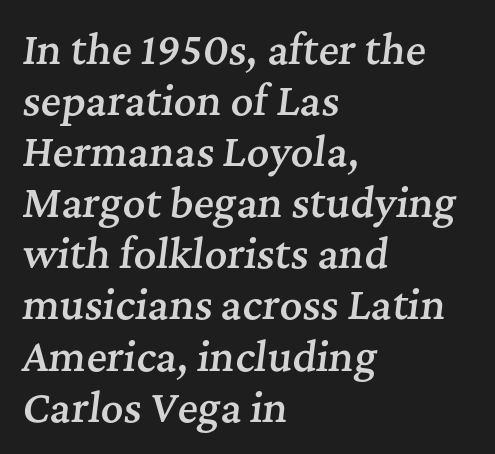
{"serif": "yes", "italic": "yes", "lean": "right", "slant_degrees": 7, "bold": "semi", "weight": "semibold", "width": "normal", "stroke_contrast": "medium", "x_height": "medium", "monospaced": "no", "underline": "no", "align": "left", "line_spacing": "normal", "line_spacing_ratio": 1.31, "letter_spacing": "normal", "letter_spacing_em": 0.0, "glyph_px": 39}
